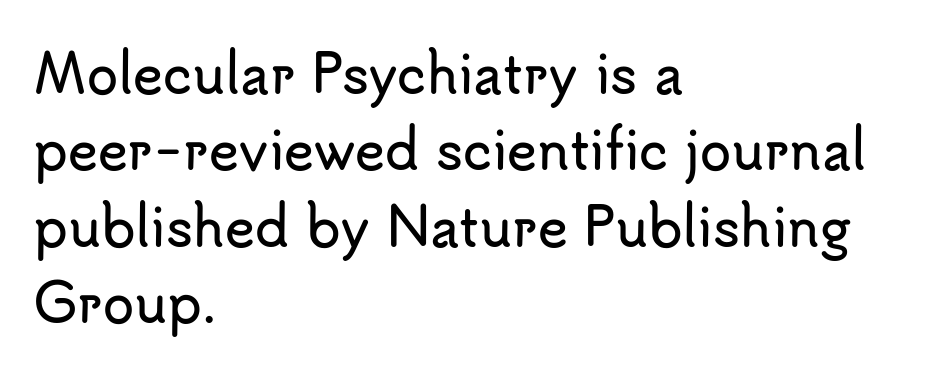
{"serif": "no", "italic": "no", "width": "normal", "stroke_contrast": "low", "x_height": "small", "monospaced": "no", "underline": "no", "align": "left", "line_spacing": "normal", "line_spacing_ratio": 1.5, "letter_spacing": "normal", "letter_spacing_em": 0.0, "glyph_px": 51}
